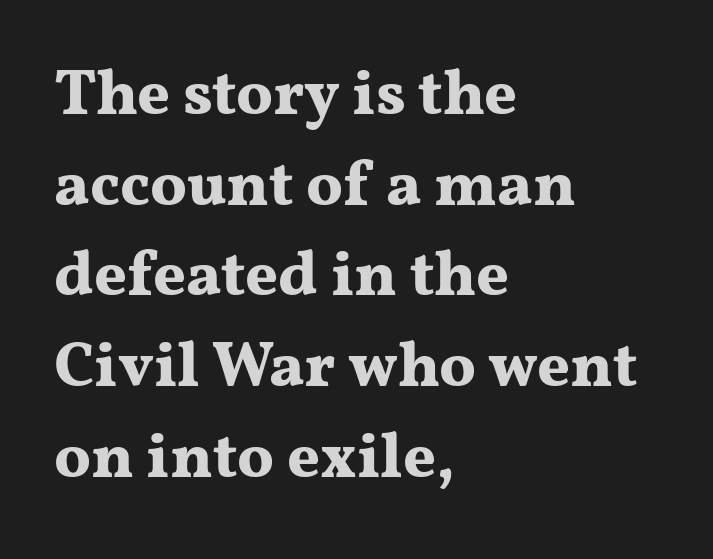
Q: Is the text bold? A: Yes.
Q: Is the text italic (slanted)? A: No, it is upright.
Q: Is the typeface a serif or a sans-serif typeface? A: Serif.
Q: Is the text underlined? A: No.
Q: How is the paragraph aligned? A: Left-aligned.
Q: Is the spacing between letters normal or unusually wide? A: Normal.
Q: Is the spacing between lines tight, normal or loose? A: Normal.
Q: Width (condensed, normal, or wide)? A: Wide.
Q: Stroke contrast? A: Medium.
Q: x-height? A: Medium.
Q: Monospaced? A: No.
